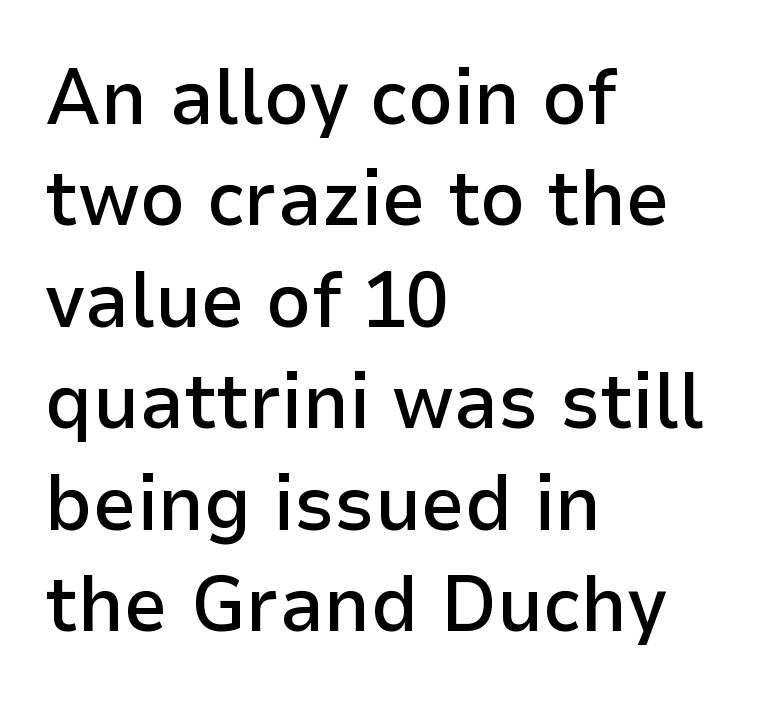
{"serif": "no", "italic": "no", "bold": "semi", "weight": "semibold", "width": "normal", "stroke_contrast": "low", "x_height": "medium", "monospaced": "no", "underline": "no", "align": "left", "line_spacing": "normal", "line_spacing_ratio": 1.3, "letter_spacing": "normal", "letter_spacing_em": 0.0, "glyph_px": 78}
